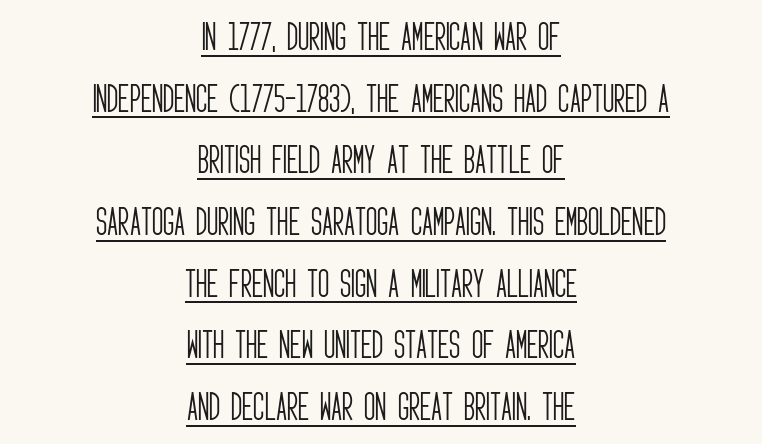
Q: Is the text bold? A: No.
Q: Is the text italic (slanted)? A: No, it is upright.
Q: Is the typeface a serif or a sans-serif typeface? A: Sans-serif.
Q: Is the text underlined? A: Yes.
Q: How is the paragraph aligned? A: Centered.
Q: Is the spacing between letters normal or unusually wide? A: Normal.
Q: Is the spacing between lines tight, normal or loose? A: Loose.
Q: Width (condensed, normal, or wide)? A: Condensed.
Q: Stroke contrast? A: Low.
Q: x-height? A: Large.
Q: Monospaced? A: No.
